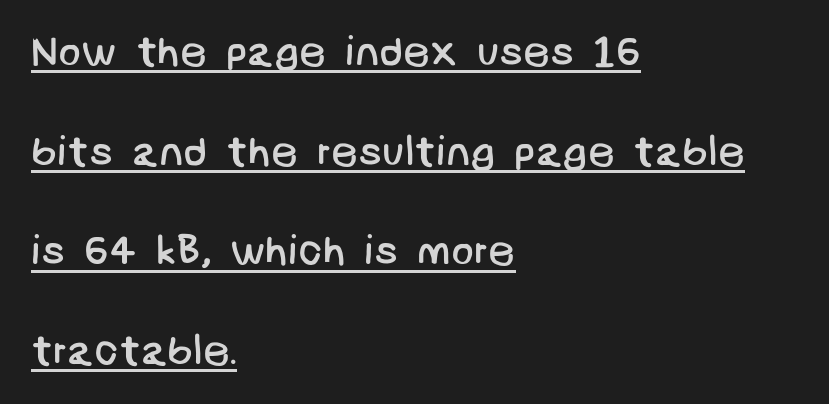
I'd call this a sans setting — the letters go barefoot. The passage shown has conventional tracking throughout. The rag falls on the right side of this text block. Letters have the restrained weight of plain body copy at most. Every word sits above its own underline. Is there much room between lines? Yes — plenty of vertical air separates them.
